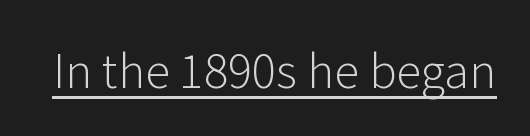
Q: Is the text bold? A: No.
Q: Is the text italic (slanted)? A: No, it is upright.
Q: Is the typeface a serif or a sans-serif typeface? A: Sans-serif.
Q: Is the text underlined? A: Yes.
Q: Is the spacing between letters normal or unusually wide? A: Normal.
Q: Width (condensed, normal, or wide)? A: Normal.
Q: Stroke contrast? A: Low.
Q: x-height? A: Medium.
Q: Monospaced? A: No.
